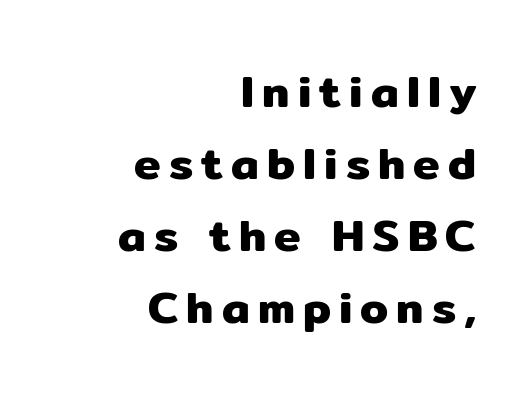
Q: Is the text italic (slanted)? A: No, it is upright.
Q: Is the typeface a serif or a sans-serif typeface? A: Sans-serif.
Q: Is the text underlined? A: No.
Q: How is the paragraph aligned? A: Right-aligned.
Q: Is the spacing between lines tight, normal or loose? A: Normal.
Q: Width (condensed, normal, or wide)? A: Normal.
Q: Stroke contrast? A: Low.
Q: x-height? A: Medium.
Q: Monospaced? A: No.
